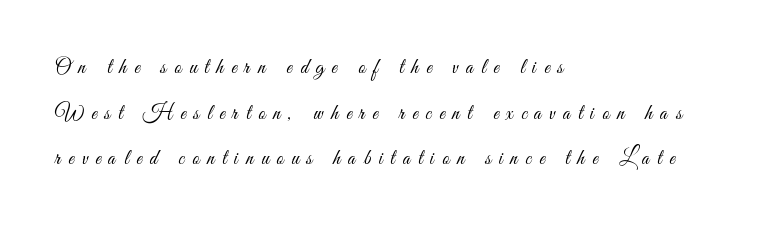
{"bold": "no", "underline": "no", "align": "left", "line_spacing": "loose", "line_spacing_ratio": 2.17, "letter_spacing": "wide", "letter_spacing_em": 0.38, "glyph_px": 21}
